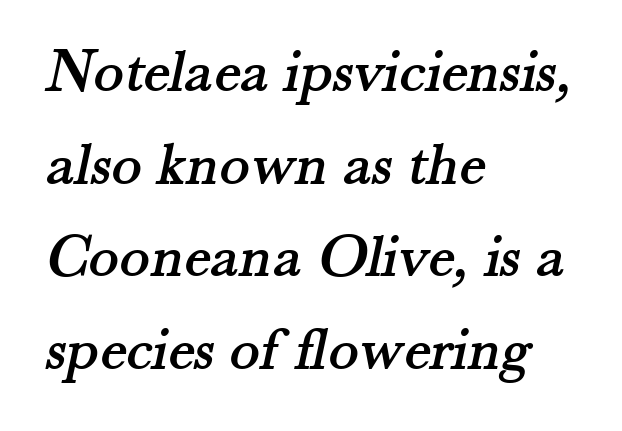
The image shows 63 px serif type; set left-aligned, normal line spacing (1.47x), normal letter spacing, not underlined; medium stroke contrast and a small x-height.
